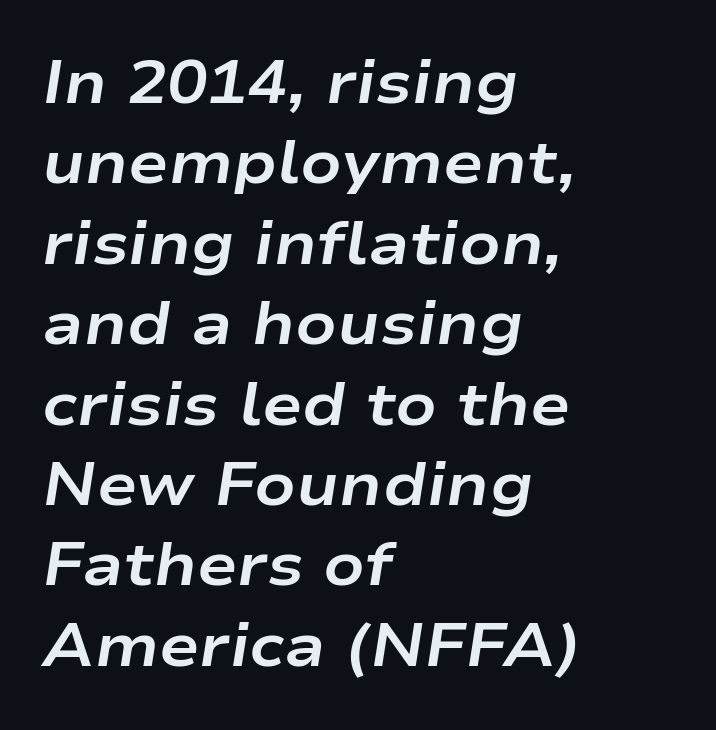
Evenly set lines give the paragraph a standard silhouette. Looking at the ascenders, they clearly lean. Character widths vary here, with narrow letters taking less room than wide ones. A clean baseline with only descenders dipping below it. The rendering keeps characters at their native spacing.
